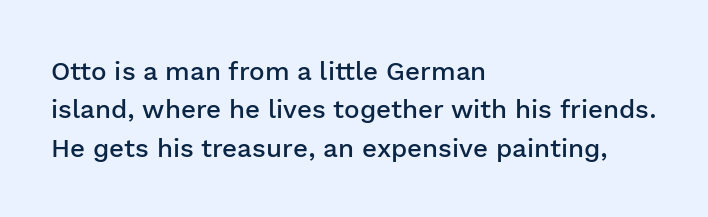
The image shows 26 px text type, upright; set left-aligned, normal line spacing (1.48x), normal letter spacing, not underlined.
